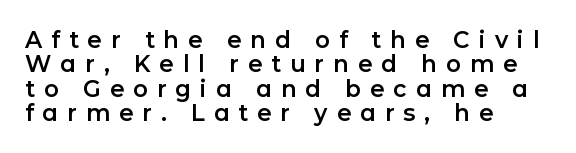
The image shows 23 px text type, upright; set left-aligned, tight line spacing (1.06x), unusually wide letter spacing (+0.39 em), not underlined.
